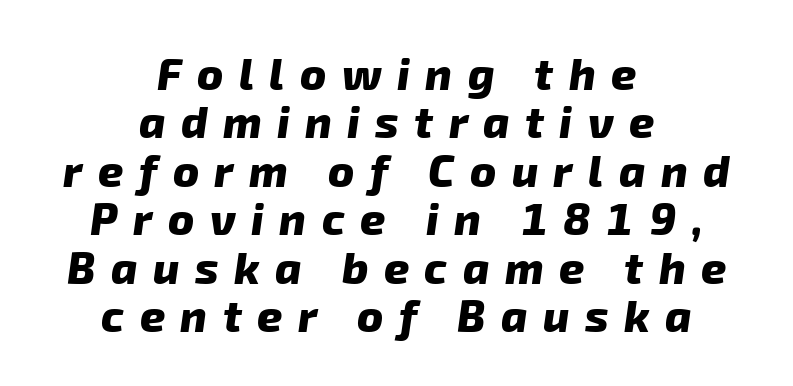
The image shows 44 px heavy sans-serif type; set centered, tight line spacing (1.1x), unusually wide letter spacing (+0.35 em), not underlined; low stroke contrast and a medium x-height.
